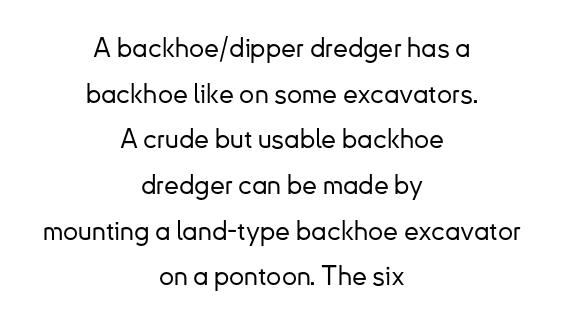
{"italic": "no", "underline": "no", "align": "center", "line_spacing": "normal", "line_spacing_ratio": 1.69, "letter_spacing": "normal", "letter_spacing_em": 0.0, "glyph_px": 27}
